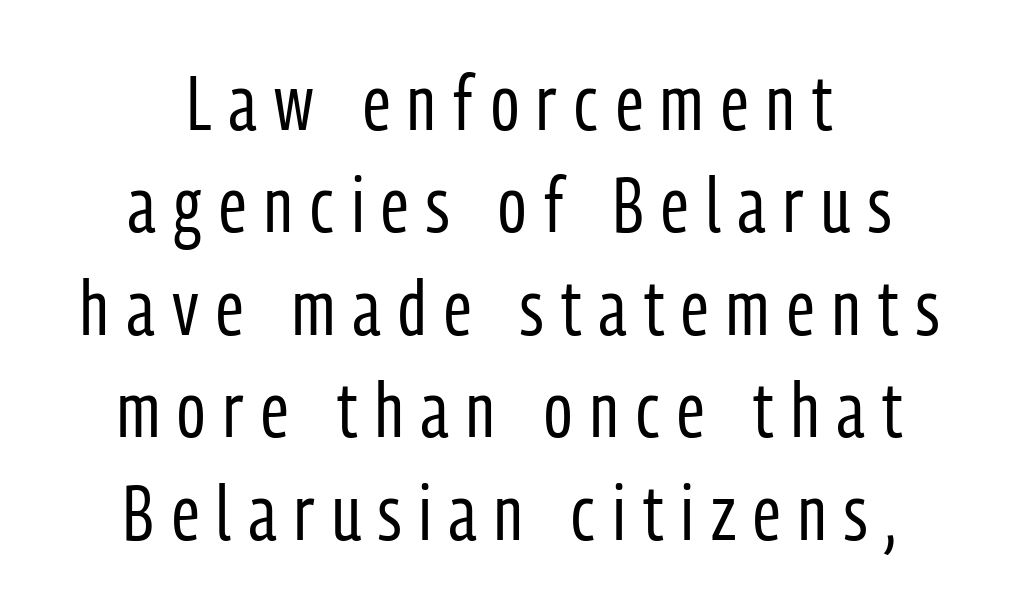
{"serif": "no", "italic": "no", "bold": "no", "weight": "regular", "width": "condensed", "stroke_contrast": "low", "x_height": "medium", "monospaced": "no", "underline": "no", "align": "center", "line_spacing": "normal", "line_spacing_ratio": 1.33, "letter_spacing": "wide", "letter_spacing_em": 0.23, "glyph_px": 77}
